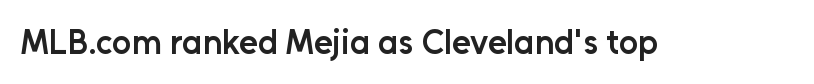
{"serif": "no", "italic": "no", "bold": "semi", "weight": "semibold", "width": "normal", "stroke_contrast": "low", "x_height": "medium", "monospaced": "no", "underline": "no", "letter_spacing": "normal", "letter_spacing_em": 0.0, "glyph_px": 34}
